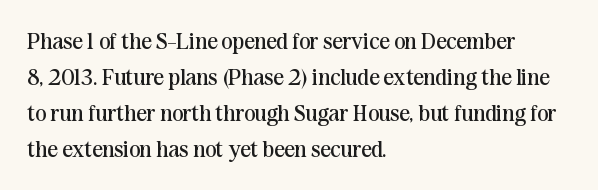
The image shows 23 px text type, upright; set left-aligned, normal line spacing (1.56x), normal letter spacing, not underlined.
